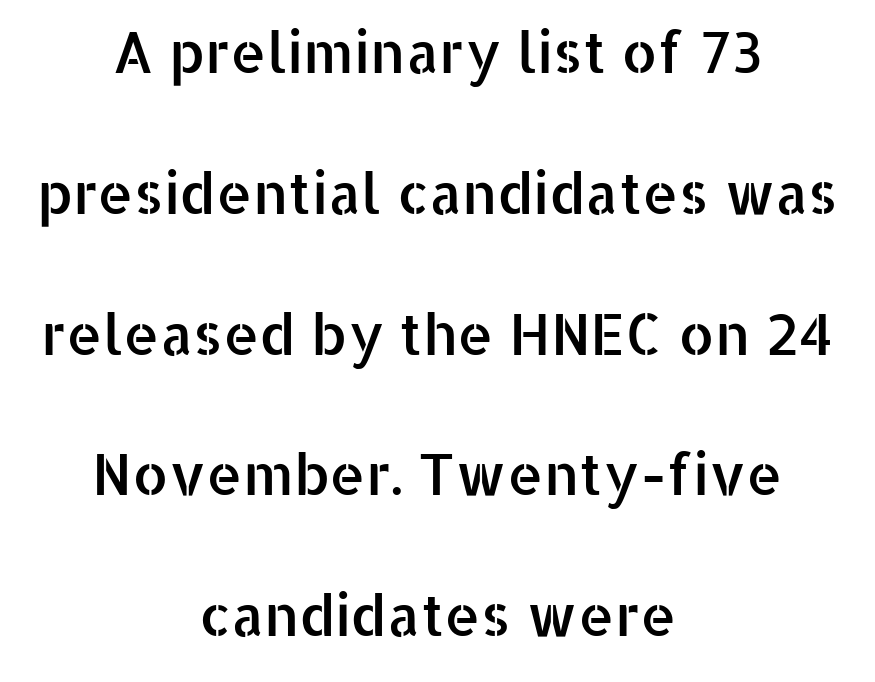
Q: Is the text italic (slanted)? A: No, it is upright.
Q: Is the typeface a serif or a sans-serif typeface? A: Sans-serif.
Q: Is the text underlined? A: No.
Q: How is the paragraph aligned? A: Centered.
Q: Is the spacing between letters normal or unusually wide? A: Normal.
Q: Is the spacing between lines tight, normal or loose? A: Loose.
Q: Width (condensed, normal, or wide)? A: Normal.
Q: Stroke contrast? A: Low.
Q: x-height? A: Medium.
Q: Monospaced? A: No.
